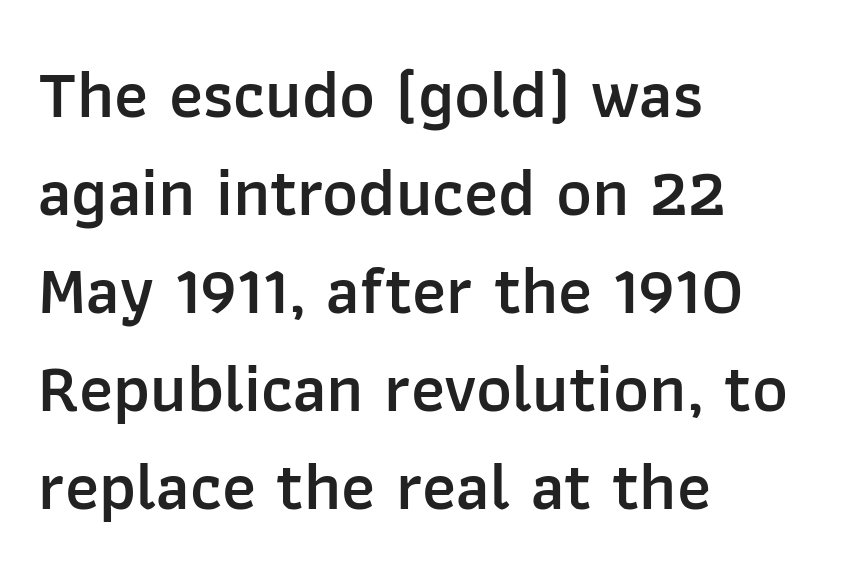
{"serif": "no", "italic": "no", "bold": "semi", "weight": "semibold", "width": "normal", "stroke_contrast": "low", "x_height": "medium", "monospaced": "no", "underline": "no", "align": "left", "line_spacing": "normal", "line_spacing_ratio": 1.44, "letter_spacing": "normal", "letter_spacing_em": 0.0, "glyph_px": 68}
